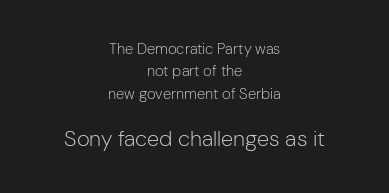
Q: Is the text bold? A: No.
Q: Is the text italic (slanted)? A: No, it is upright.
Q: Is the text underlined? A: No.
Q: How is the paragraph aligned? A: Centered.
Q: Is the spacing between letters normal or unusually wide? A: Normal.
Q: Is the spacing between lines tight, normal or loose? A: Normal.
Q: Which block of text is set in a larger size, the first (top) or the second (bottom)? A: The second (bottom) one.
